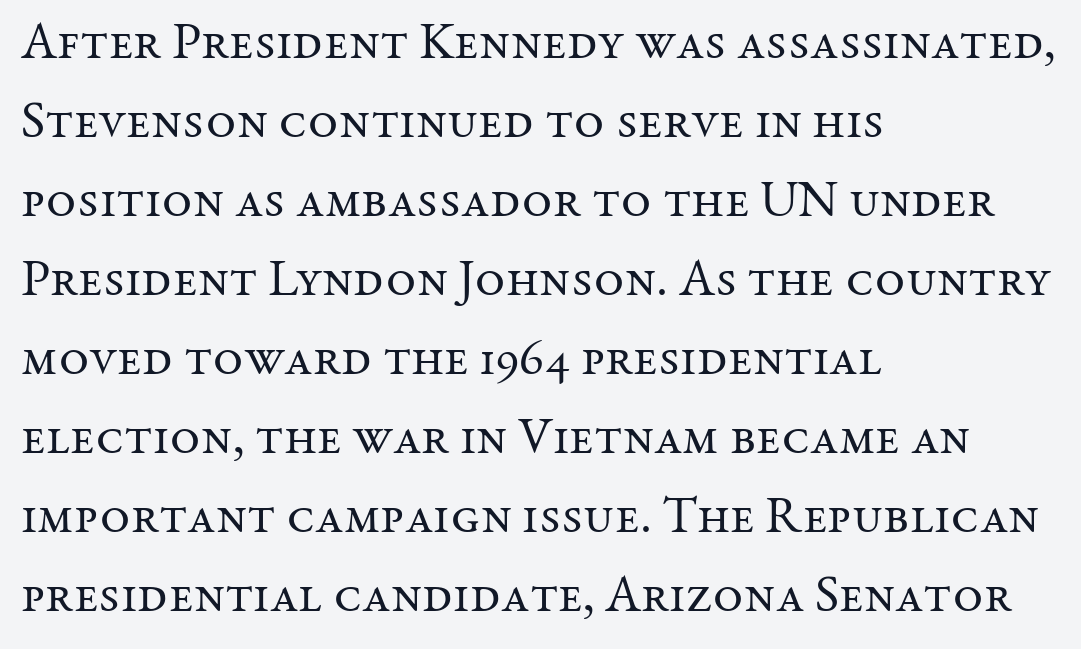
{"serif": "yes", "italic": "no", "bold": "no", "weight": "regular", "width": "normal", "stroke_contrast": "medium", "x_height": "medium", "monospaced": "no", "underline": "no", "align": "left", "line_spacing": "normal", "line_spacing_ratio": 1.52, "letter_spacing": "normal", "letter_spacing_em": 0.0, "glyph_px": 52}
